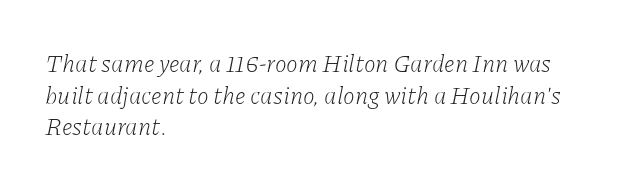
Q: Is the text bold? A: No.
Q: Is the text italic (slanted)? A: Yes, it leans right by about 11 degrees.
Q: Is the text underlined? A: No.
Q: How is the paragraph aligned? A: Left-aligned.
Q: Is the spacing between letters normal or unusually wide? A: Normal.
Q: Is the spacing between lines tight, normal or loose? A: Normal.
